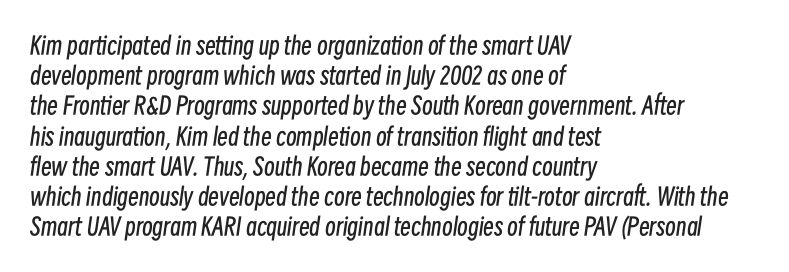
{"italic": "yes", "lean": "right", "slant_degrees": 8, "bold": "no", "underline": "no", "align": "left", "line_spacing": "normal", "line_spacing_ratio": 1.26, "letter_spacing": "normal", "letter_spacing_em": 0.0, "glyph_px": 24}
